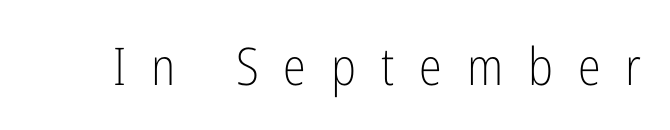
Q: Is the text bold? A: No.
Q: Is the text italic (slanted)? A: No, it is upright.
Q: Is the typeface a serif or a sans-serif typeface? A: Sans-serif.
Q: Is the text underlined? A: No.
Q: Is the spacing between letters normal or unusually wide? A: Unusually wide.
Q: Width (condensed, normal, or wide)? A: Condensed.
Q: Stroke contrast? A: Low.
Q: x-height? A: Medium.
Q: Monospaced? A: No.
